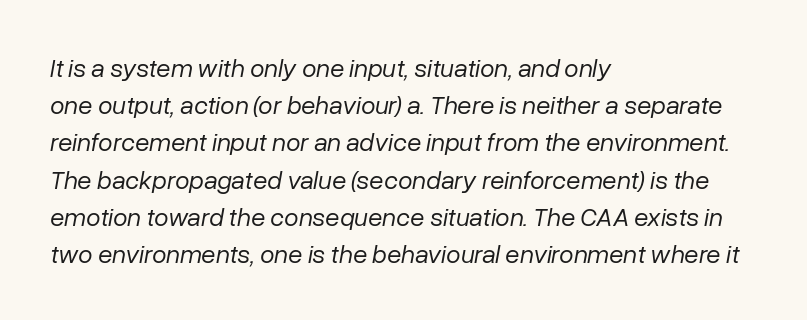
The image shows 26 px text type, italic (leaning right); set left-aligned, normal line spacing (1.43x), normal letter spacing, not underlined.
